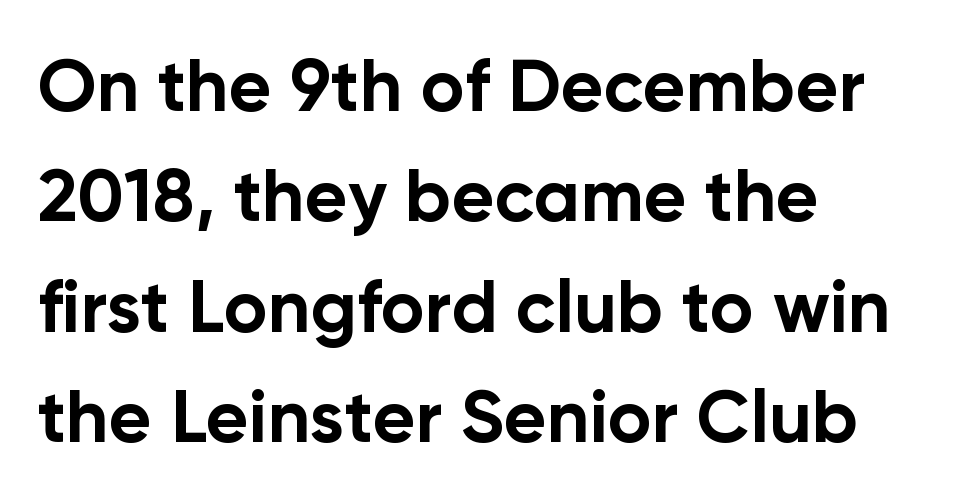
All the whitespace from short lines collects on the right. Inter-character spacing is left at the font's built-in metrics. The passage shown stacks its lines at a standard gap. The font family rendered here belongs to the sans-serif group. Do the characters align in a grid? No, the font is proportional. This is heavy type, rendered in bold.
